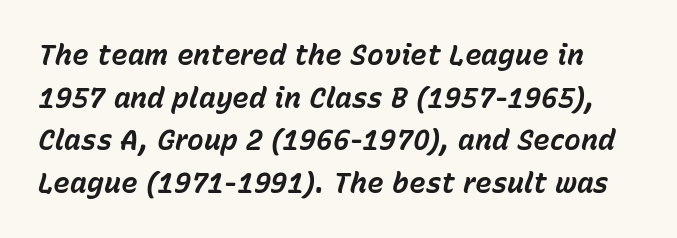
The letters are slanted; this is an italic face. These lines keep a tight, regular rhythm from letter to letter. This sample has the flowing, uneven cadence of proportional lettering. The rows are spaced the way most documents space them. The font is running at its bold setting. Rule under the text: the space is simply empty.
